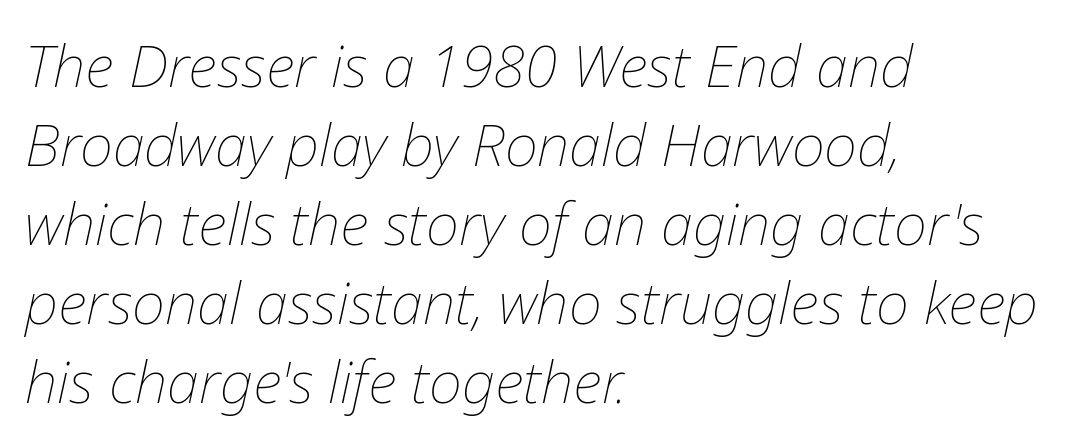
The image shows 58 px thin type, italic (leaning right); set left-aligned, normal line spacing (1.36x), normal letter spacing, not underlined; low stroke contrast and a medium x-height.
